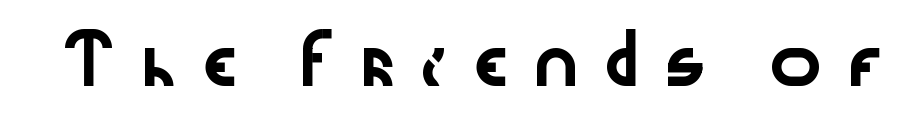
Q: Is the text italic (slanted)? A: No, it is upright.
Q: Is the typeface a serif or a sans-serif typeface? A: Sans-serif.
Q: Is the text underlined? A: No.
Q: Is the spacing between letters normal or unusually wide? A: Unusually wide.
Q: Width (condensed, normal, or wide)? A: Wide.
Q: Stroke contrast? A: Low.
Q: x-height? A: Medium.
Q: Monospaced? A: No.
